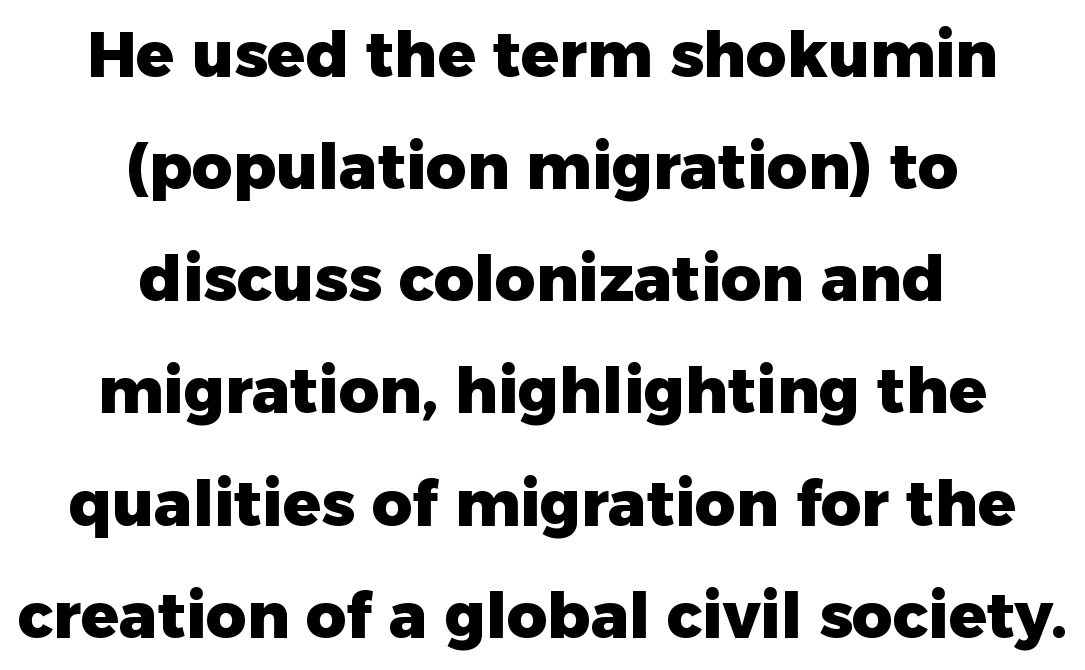
Q: Is the text bold? A: Yes.
Q: Is the text italic (slanted)? A: No, it is upright.
Q: Is the typeface a serif or a sans-serif typeface? A: Sans-serif.
Q: Is the text underlined? A: No.
Q: How is the paragraph aligned? A: Centered.
Q: Is the spacing between letters normal or unusually wide? A: Normal.
Q: Width (condensed, normal, or wide)? A: Normal.
Q: Stroke contrast? A: Low.
Q: x-height? A: Medium.
Q: Monospaced? A: No.
